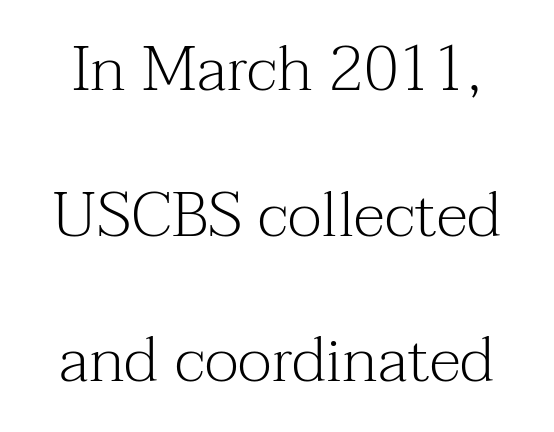
The image shows 63 px light serif type, upright; set centered, loose line spacing (2.31x), normal letter spacing, not underlined; medium stroke contrast and a medium x-height.
